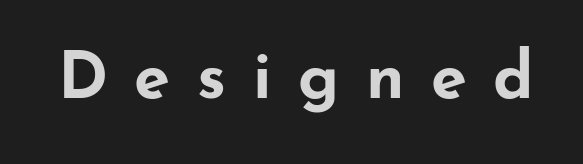
{"serif": "no", "italic": "no", "bold": "yes", "weight": "bold", "width": "wide", "stroke_contrast": "low", "x_height": "small", "monospaced": "no", "underline": "no", "letter_spacing": "wide", "letter_spacing_em": 0.41, "glyph_px": 65}
